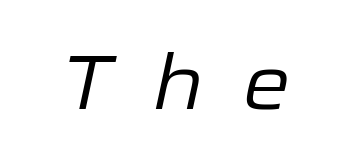
The image shows 77 px regular-weight type, italic (leaning right); set centered, unusually wide letter spacing (+0.5 em), not underlined; low stroke contrast and a medium x-height.
